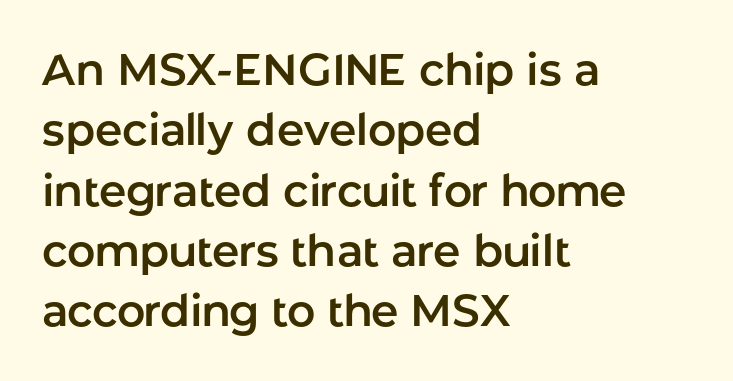
Q: Is the text italic (slanted)? A: No, it is upright.
Q: Is the typeface a serif or a sans-serif typeface? A: Sans-serif.
Q: Is the text underlined? A: No.
Q: How is the paragraph aligned? A: Left-aligned.
Q: Is the spacing between letters normal or unusually wide? A: Normal.
Q: Is the spacing between lines tight, normal or loose? A: Normal.
Q: Width (condensed, normal, or wide)? A: Normal.
Q: Stroke contrast? A: Low.
Q: x-height? A: Medium.
Q: Monospaced? A: No.
